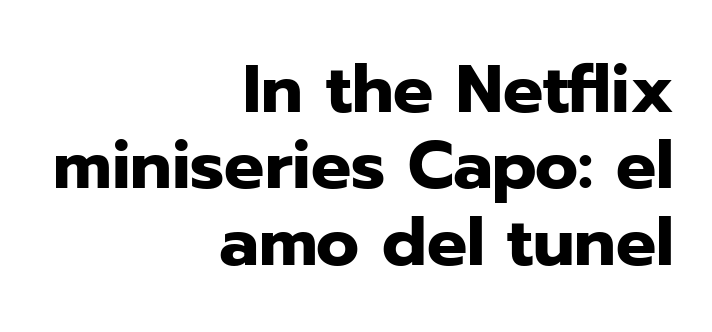
Horizontally, the lines are justified to the trailing edge only. This is sans-serif lettering, the kind often seen on screens and signage. The block of text is dense from top to bottom, with scant space between rows. Posture: straight, roman, zero tilt.
